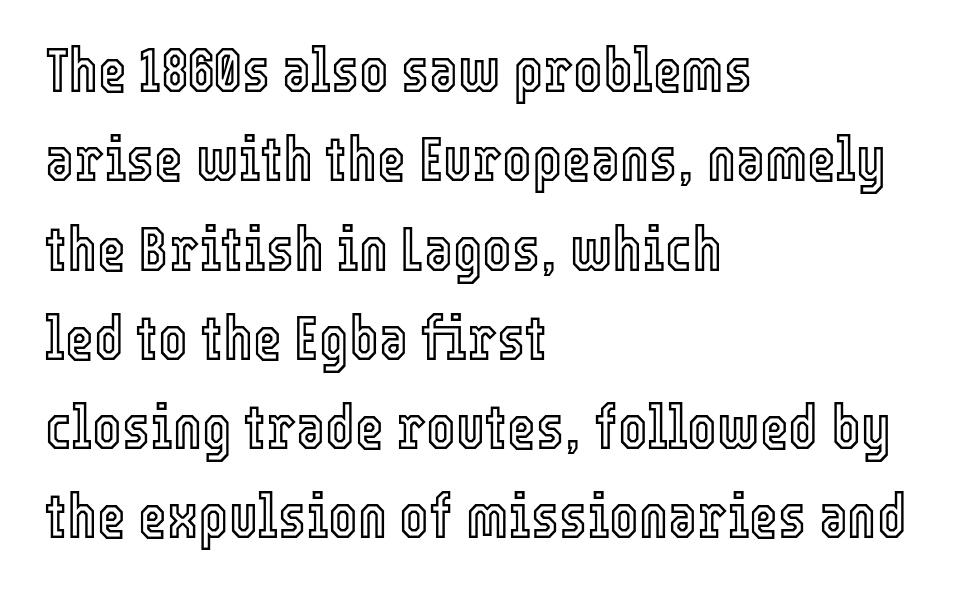
Q: Is the text italic (slanted)? A: No, it is upright.
Q: Is the text underlined? A: No.
Q: How is the paragraph aligned? A: Left-aligned.
Q: Is the spacing between letters normal or unusually wide? A: Normal.
Q: Is the spacing between lines tight, normal or loose? A: Normal.
Q: Width (condensed, normal, or wide)? A: Condensed.
Q: x-height? A: Medium.
Q: Monospaced? A: No.
